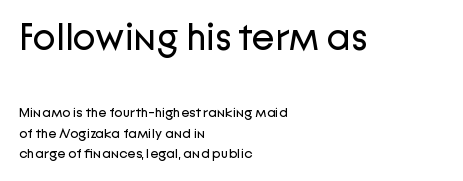
Which margin do the lines hug? The left one — the right edge is uneven. This is sans-serif lettering, the kind often seen on screens and signage. Posture: upright roman. Each word holds together tightly as a unit, with standard inter-letter gaps.
